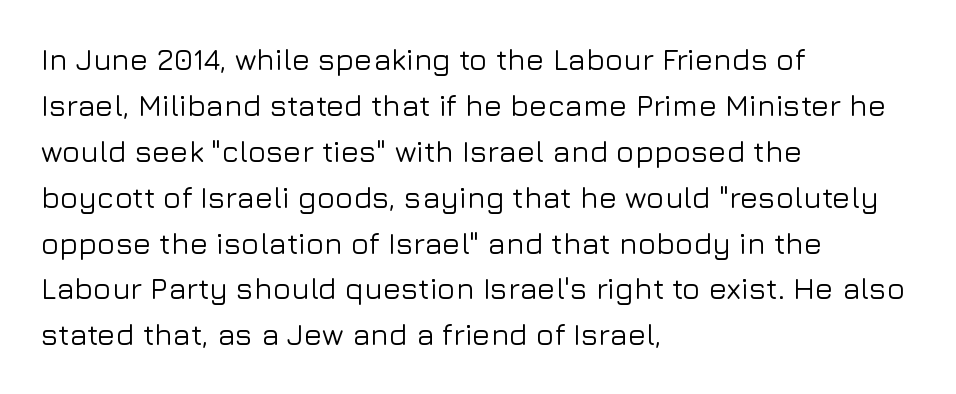
Q: Is the text italic (slanted)? A: No, it is upright.
Q: Is the typeface a serif or a sans-serif typeface? A: Sans-serif.
Q: Is the text underlined? A: No.
Q: How is the paragraph aligned? A: Left-aligned.
Q: Is the spacing between letters normal or unusually wide? A: Normal.
Q: Is the spacing between lines tight, normal or loose? A: Normal.
Q: Width (condensed, normal, or wide)? A: Normal.
Q: Stroke contrast? A: Low.
Q: x-height? A: Medium.
Q: Monospaced? A: No.
